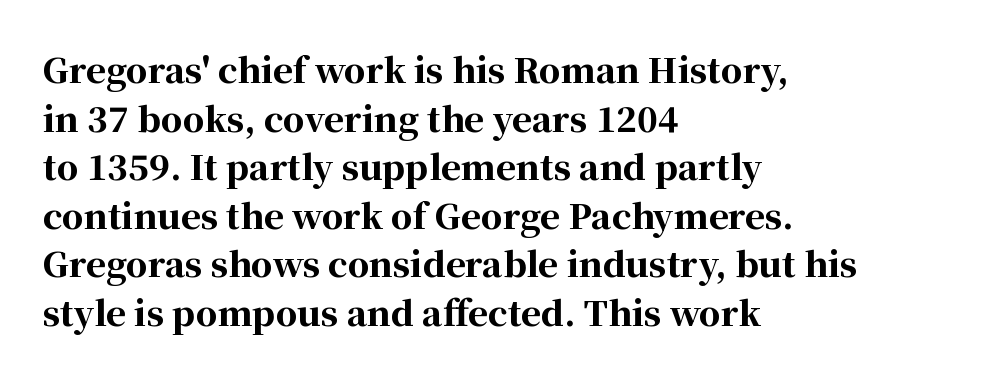
The image shows 34 px bold serif type, upright; set left-aligned, normal line spacing (1.43x), normal letter spacing, not underlined; high stroke contrast and a medium x-height.
